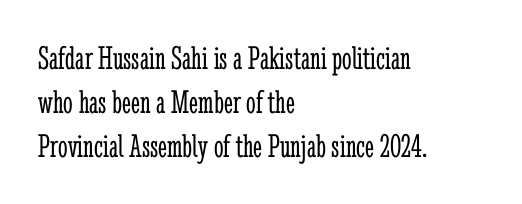
Q: Is the text bold? A: No.
Q: Is the text italic (slanted)? A: No, it is upright.
Q: Is the typeface a serif or a sans-serif typeface? A: Serif.
Q: Is the text underlined? A: No.
Q: How is the paragraph aligned? A: Left-aligned.
Q: Is the spacing between letters normal or unusually wide? A: Normal.
Q: Is the spacing between lines tight, normal or loose? A: Normal.
Q: Width (condensed, normal, or wide)? A: Condensed.
Q: Stroke contrast? A: Low.
Q: x-height? A: Medium.
Q: Monospaced? A: No.
